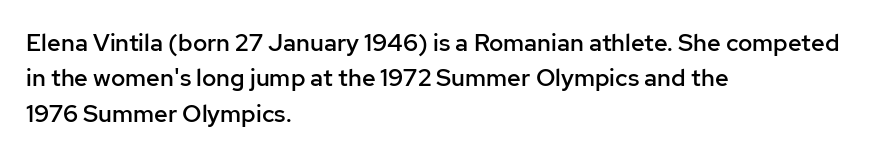
A fair bit of extra ink — the face is semibold, not bold. A roman cut, with each character standing at attention. The ragged edge is on the right, which tells us the setting is flush left. Leading: standard. The area under the type is left untouched.
